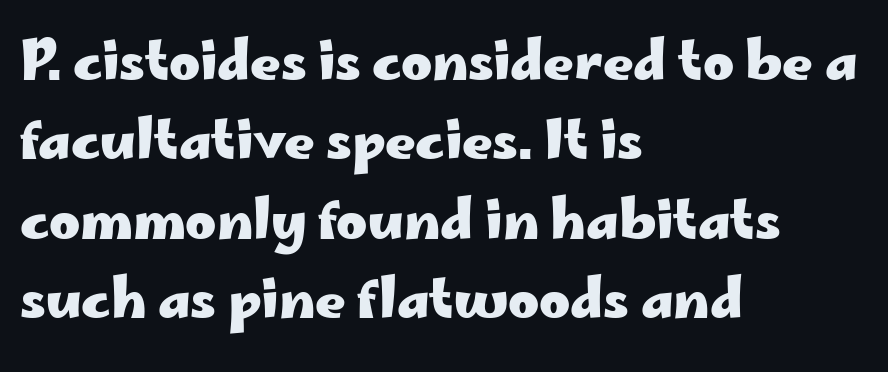
Q: Is the text bold? A: Yes.
Q: Is the text italic (slanted)? A: No, it is upright.
Q: Is the typeface a serif or a sans-serif typeface? A: Sans-serif.
Q: Is the text underlined? A: No.
Q: How is the paragraph aligned? A: Left-aligned.
Q: Is the spacing between letters normal or unusually wide? A: Normal.
Q: Is the spacing between lines tight, normal or loose? A: Normal.
Q: Width (condensed, normal, or wide)? A: Wide.
Q: Stroke contrast? A: Low.
Q: x-height? A: Small.
Q: Monospaced? A: No.
